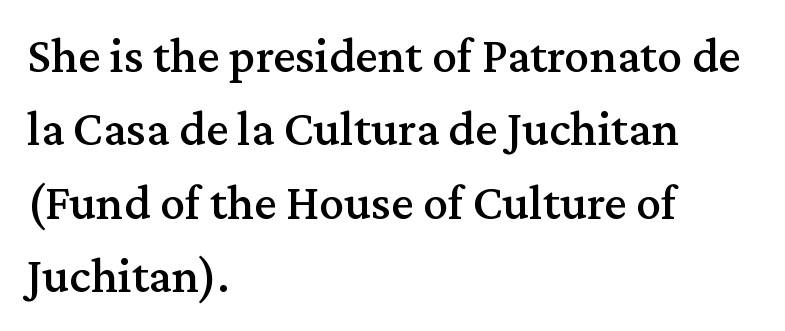
The image shows 50 px serif type, upright; set left-aligned, normal line spacing (1.47x), normal letter spacing, not underlined; medium stroke contrast and a medium x-height.
